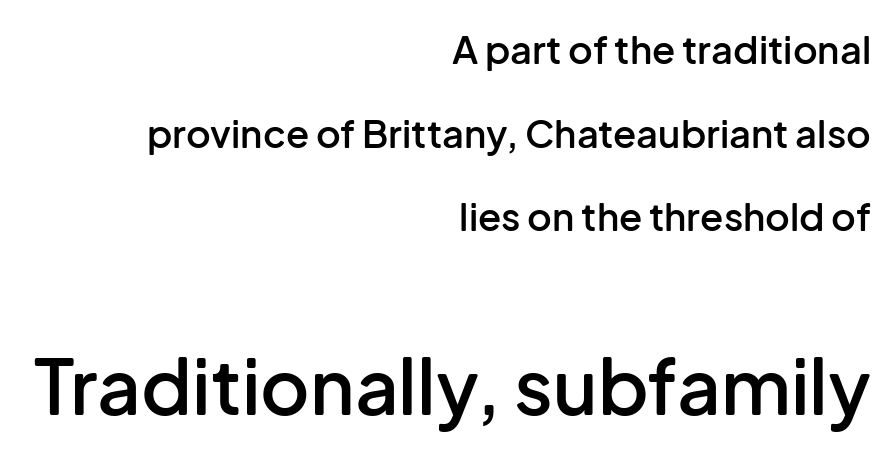
The specimen reads as upright at a glance. The glyphs in this specimen are sans serif. Has an underline been added? It has not. Honestly, the rows look like they've been pulled way apart. The emphasis by scale lands on block number two, below. The typesetter chose a ragged-left arrangement here.
